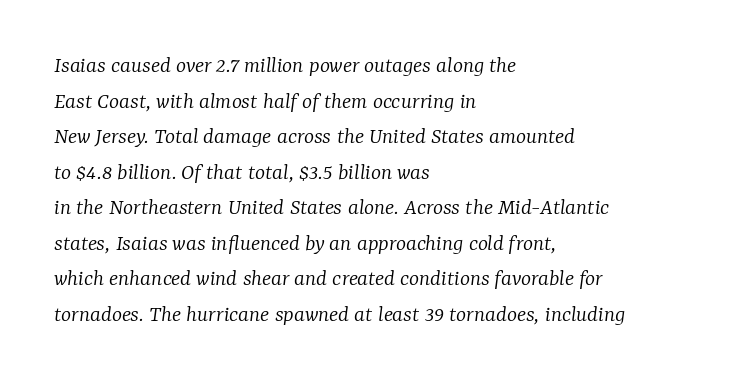
Decoration check: the copy has no underline. Nothing heavy about these letters — not bold at all. The paragraph has a hard left edge and a soft right edge. Inter-character spacing is left at the font's built-in metrics. Slant detected: the letters are inclined.
